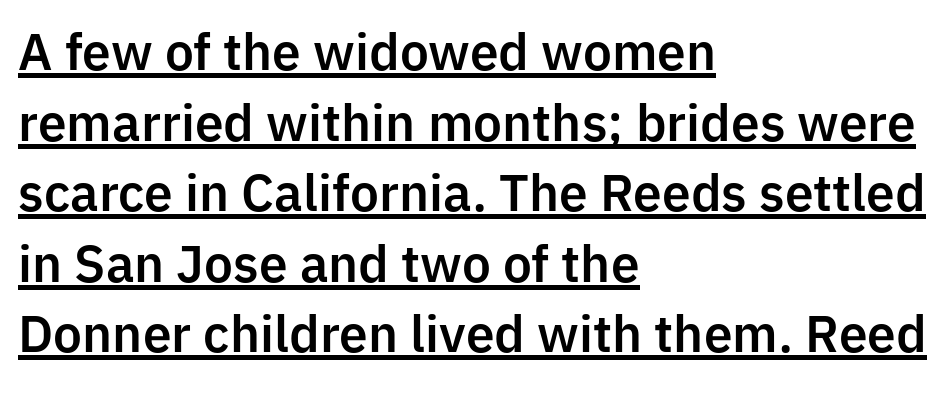
{"serif": "no", "italic": "no", "width": "normal", "stroke_contrast": "low", "x_height": "medium", "monospaced": "no", "underline": "yes", "align": "left", "line_spacing": "normal", "line_spacing_ratio": 1.44, "letter_spacing": "normal", "letter_spacing_em": 0.0, "glyph_px": 49}
